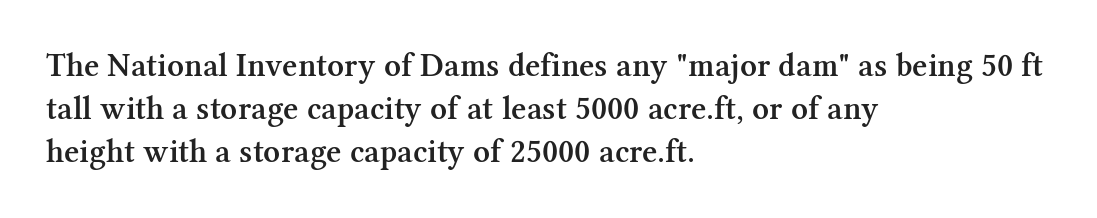
Summary of vertical rhythm: regular, with standard interline spacing. This is serif lettering, the kind often seen in printed books. The passage shown is not underscored anywhere. Horizontally, the lines are justified to the leading edge only.
